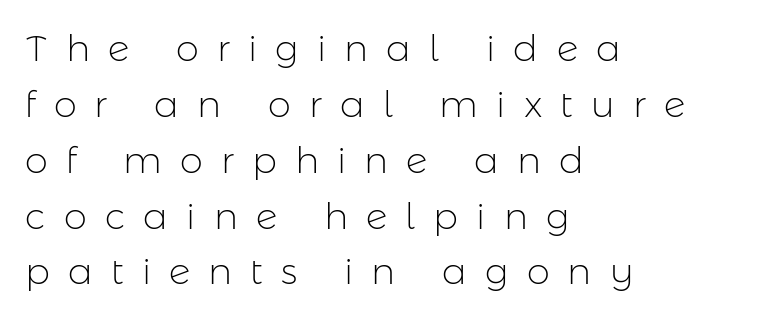
{"serif": "no", "italic": "no", "bold": "no", "weight": "light", "width": "normal", "stroke_contrast": "low", "x_height": "medium", "monospaced": "no", "underline": "no", "align": "left", "line_spacing": "normal", "line_spacing_ratio": 1.51, "letter_spacing": "wide", "letter_spacing_em": 0.49, "glyph_px": 37}
